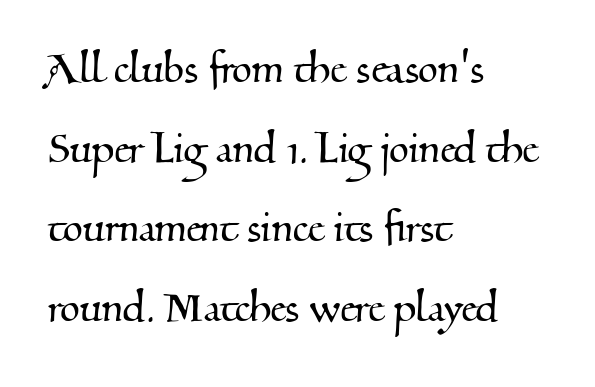
Q: Is the typeface a serif or a sans-serif typeface? A: Serif.
Q: Is the text underlined? A: No.
Q: How is the paragraph aligned? A: Left-aligned.
Q: Is the spacing between letters normal or unusually wide? A: Normal.
Q: Is the spacing between lines tight, normal or loose? A: Normal.
Q: Width (condensed, normal, or wide)? A: Normal.
Q: Stroke contrast? A: Medium.
Q: x-height? A: Small.
Q: Monospaced? A: No.
